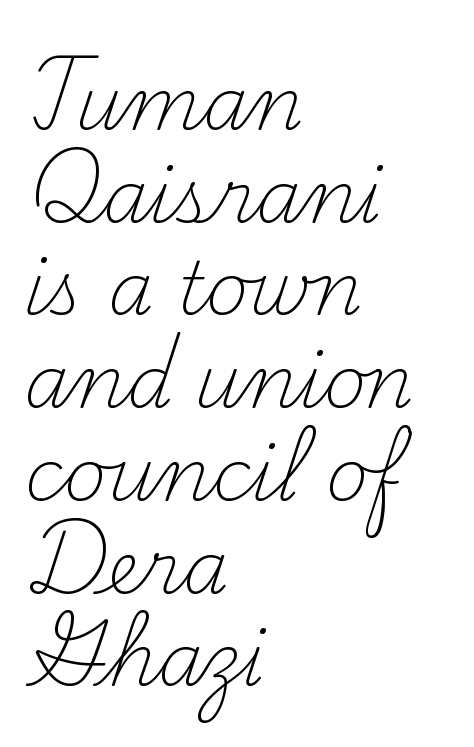
Check under the words: just untouched page. You could call the tracking neutral — neither tight nor loose. Is this a fixed-width face? No — the glyphs have proportional, varying widths. Interline gaps are of average width in this sample. Is the block centered? No — it sits flush against the left margin.
